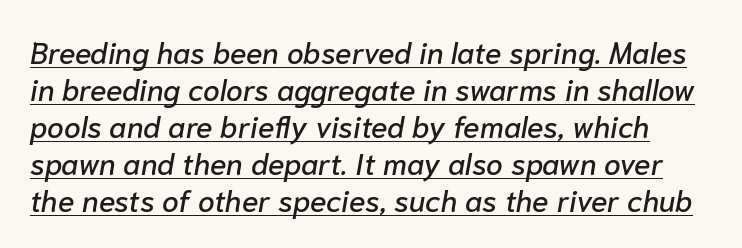
{"italic": "yes", "lean": "right", "slant_degrees": 10, "width": "normal", "stroke_contrast": "low", "x_height": "medium", "monospaced": "no", "underline": "yes", "line_spacing_ratio": 1.23, "letter_spacing": "normal", "letter_spacing_em": 0.0, "glyph_px": 30}
